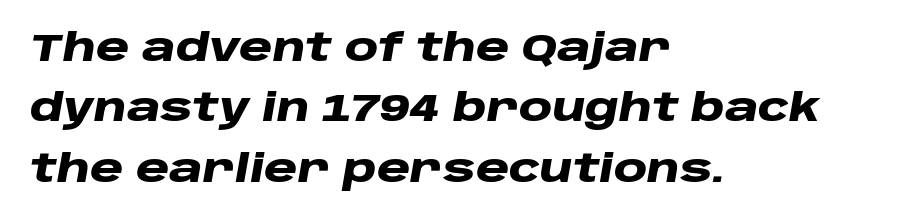
The image shows 38 px heavy, wide type, italic (leaning right); set left-aligned, normal line spacing (1.59x), normal letter spacing, not underlined; low stroke contrast and a large x-height.
